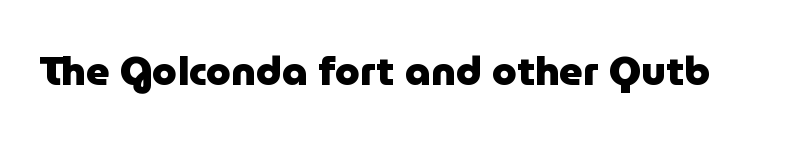
Weight: bold. This rendering leaves character spacing at its baseline value. Posture: vertical. Has an underline been added? It has not. What kind of face is this? One without serifs — a sans. Is this a fixed-width face? No — the glyphs have proportional, varying widths.
